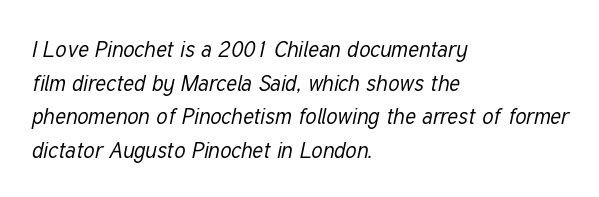
Descenders hang freely into open space. Each stroke keeps to a modest, everyday thickness or less. No extra tracking has been applied to these lines. Posture: slanted. A student would call this left alignment; a typographer would say flush left, rag right. Reading down the column, the eye jumps a familiar distance to each next line.
